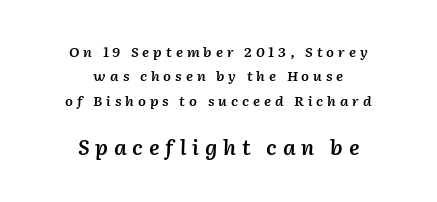
Slant detected: the letters are inclined. Small over large — that's the arrangement of the two blocks here. The whitespace from short lines is split evenly between both sides. A clean baseline with only descenders dipping below it. The sample has been set in demibold, a notch under bold.
